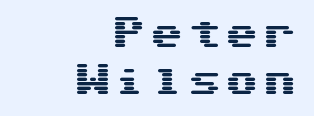
The image shows 34 px wide sans-serif type, upright; set right-aligned, normal line spacing (1.37x), not underlined; medium stroke contrast and a medium x-height.
